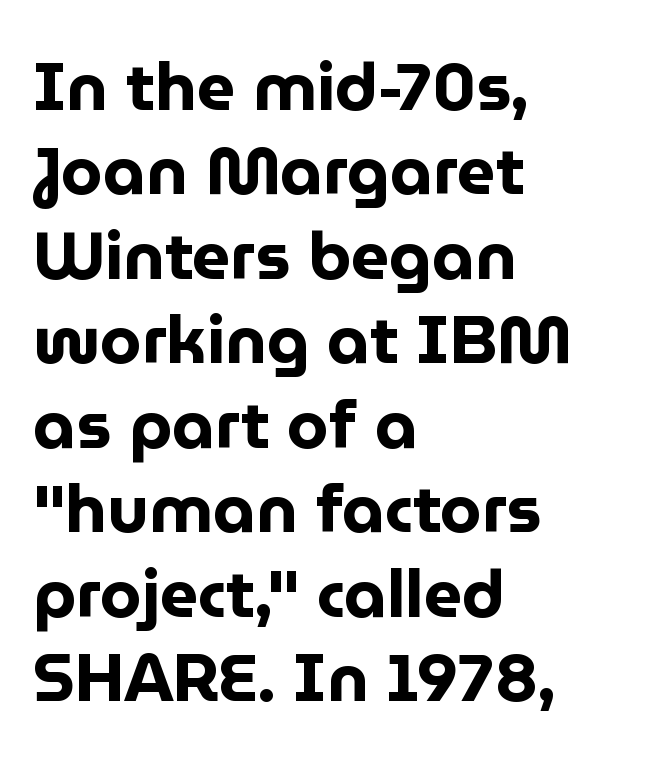
Q: Is the text bold? A: Yes.
Q: Is the text italic (slanted)? A: No, it is upright.
Q: Is the typeface a serif or a sans-serif typeface? A: Sans-serif.
Q: Is the text underlined? A: No.
Q: How is the paragraph aligned? A: Left-aligned.
Q: Is the spacing between letters normal or unusually wide? A: Normal.
Q: Is the spacing between lines tight, normal or loose? A: Normal.
Q: Width (condensed, normal, or wide)? A: Normal.
Q: Stroke contrast? A: Low.
Q: x-height? A: Medium.
Q: Monospaced? A: No.
